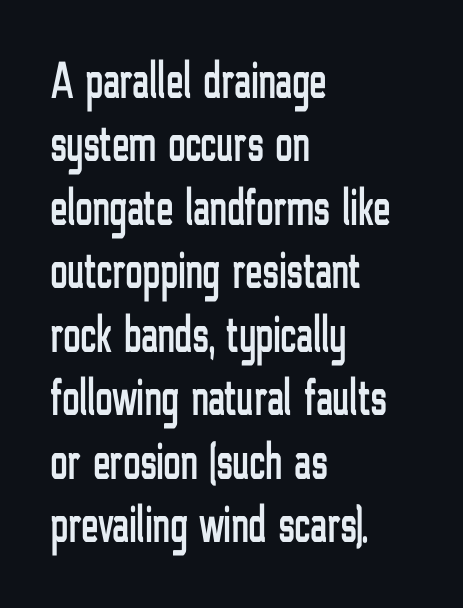
Tracking here is standard; glyphs follow each other at the usual distance. Posture: upright roman. The compositor pushed each line to the left boundary. Plain, unruled lines of type. Here the designer chose a conventional face with non-uniform glyph widths. Note: no serifs on the glyphs.
